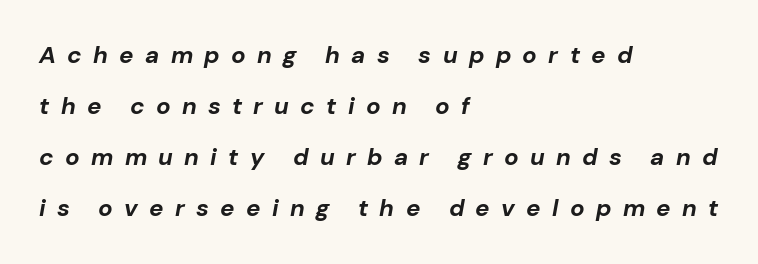
The image shows 24 px bold type, italic (leaning right); set left-aligned, loose line spacing (2.13x), unusually wide letter spacing (+0.47 em), not underlined.
